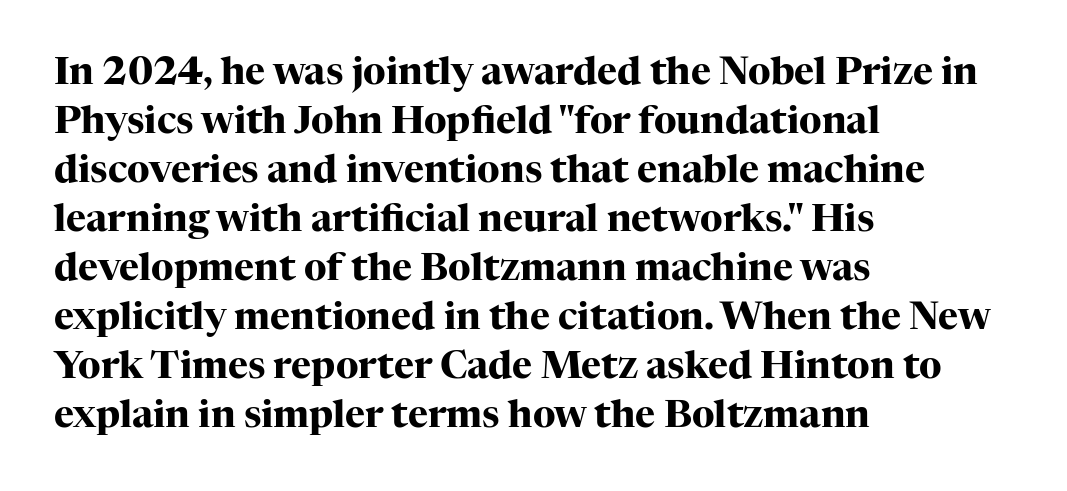
Compared with typical paragraphs, the rows here are spaced about the same. A typesetter would call this zero additional tracking. Letters rest on an invisible, unmarked baseline. Line beginnings align vertically; line endings do not. Proportional: the letters do not fall into vertical columns.
